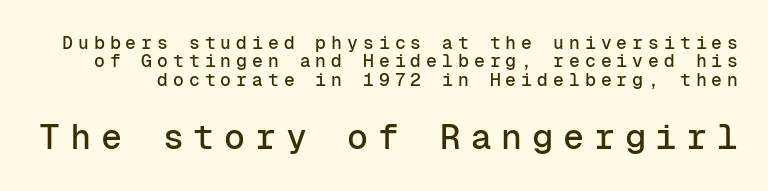
{"serif": "no", "italic": "no", "width": "normal", "stroke_contrast": "low", "x_height": "medium", "monospaced": "yes", "underline": "no", "line_spacing": "tight", "line_spacing_ratio": 1.02, "letter_spacing": "wide", "letter_spacing_em": 0.28, "larger_block": "second", "size_ratio": 1.94, "glyph_px": 35}
